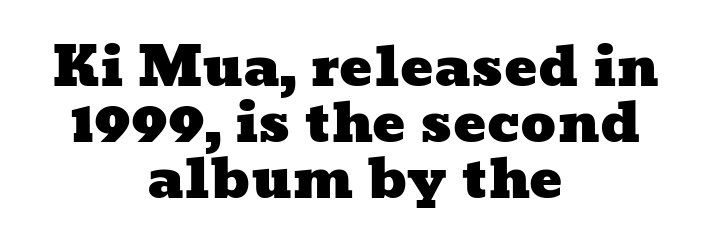
The baseline area is clear. The passage shown is typed in a proportional face where columns would drift. Vertical spacing — tight. Is the block centered? Yes — each line is placed symmetrically about the middle. The horizontal fit of the characters is conventional and even.
